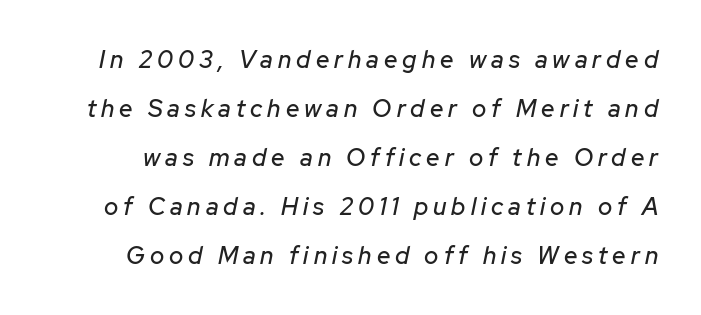
{"italic": "yes", "lean": "right", "slant_degrees": 12, "underline": "no", "line_spacing": "loose", "line_spacing_ratio": 2.04, "letter_spacing": "wide", "letter_spacing_em": 0.21, "glyph_px": 24}
